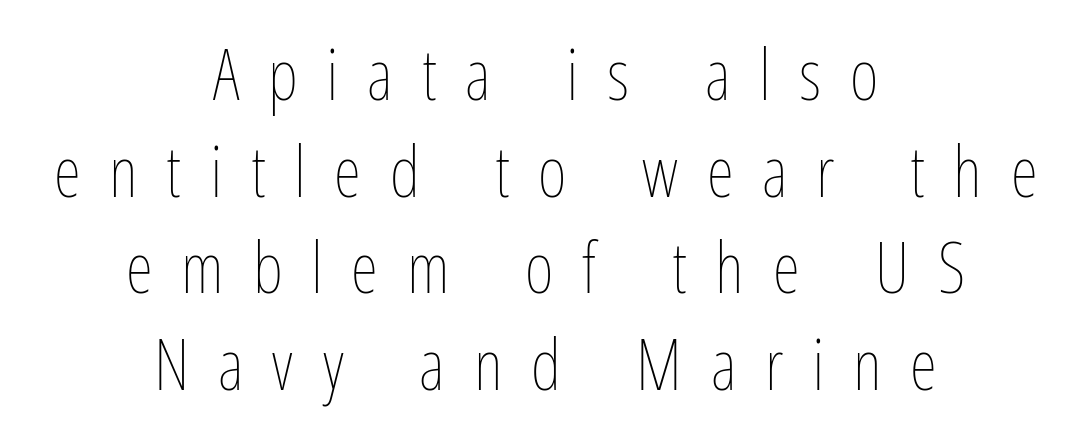
The letters stand straight up with perfectly vertical stems. Think of a printed novel: that variable character pitch is what you see here. Leading matches the norm, producing a regular column. Spacing between characters has been opened up far beyond the box default.
